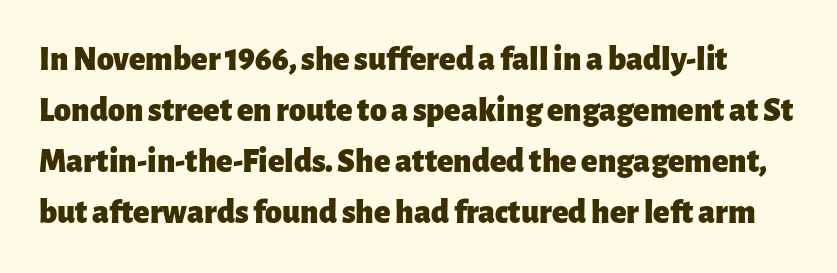
Rows of type keep a routine distance in the vertical direction. This sample has the flowing, uneven cadence of proportional lettering. Weight check: bold — yes, fully. Type style note: lacks serifs.
